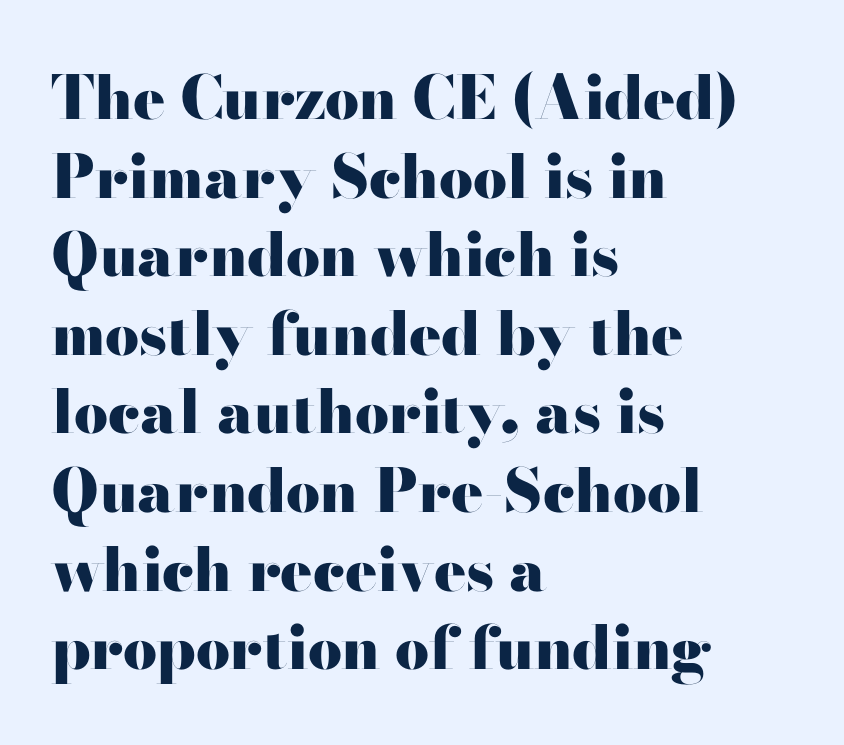
The face used here is a sans, in the tradition of grotesques and geometrics. This rendering features lettering with no underline. Style check: upright. Summary of vertical rhythm: regular, with standard interline spacing. The glyphs have the mass of a bold cut.
